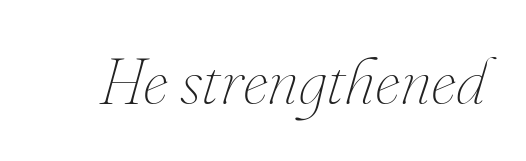
The image shows 65 px thin type, italic (leaning right); set normal letter spacing, not underlined; medium stroke contrast and a small x-height.
